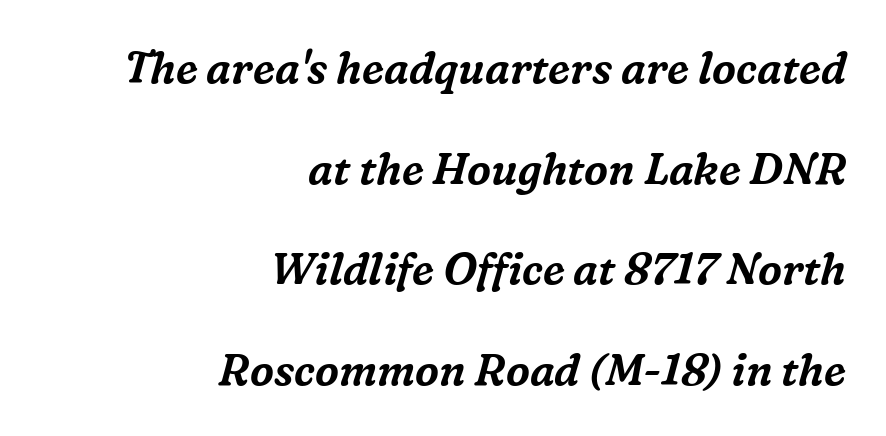
{"serif": "yes", "italic": "yes", "lean": "right", "slant_degrees": 16, "width": "normal", "stroke_contrast": "medium", "x_height": "medium", "monospaced": "no", "underline": "no", "align": "right", "line_spacing": "loose", "line_spacing_ratio": 2.34, "letter_spacing": "normal", "letter_spacing_em": 0.0, "glyph_px": 43}
